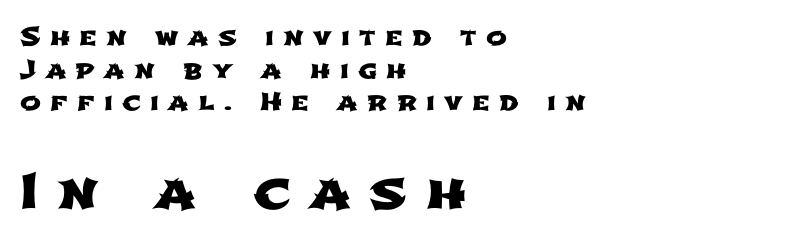
Q: Is the typeface a serif or a sans-serif typeface? A: Sans-serif.
Q: Is the text underlined? A: No.
Q: How is the paragraph aligned? A: Left-aligned.
Q: Is the spacing between letters normal or unusually wide? A: Unusually wide.
Q: Is the spacing between lines tight, normal or loose? A: Normal.
Q: Which block of text is set in a larger size, the first (top) or the second (bottom)? A: The second (bottom) one.
Q: Width (condensed, normal, or wide)? A: Wide.
Q: Stroke contrast? A: Low.
Q: x-height? A: Medium.
Q: Monospaced? A: No.
